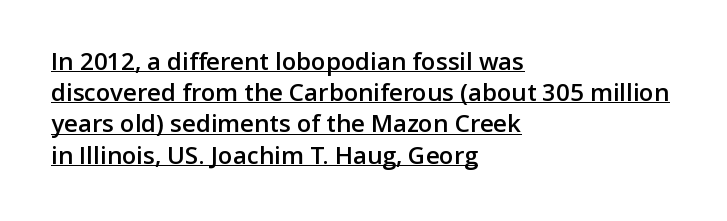
Q: Is the text bold? A: Semi-bold.
Q: Is the text italic (slanted)? A: No, it is upright.
Q: Is the text underlined? A: Yes.
Q: How is the paragraph aligned? A: Left-aligned.
Q: Is the spacing between letters normal or unusually wide? A: Normal.
Q: Is the spacing between lines tight, normal or loose? A: Normal.
